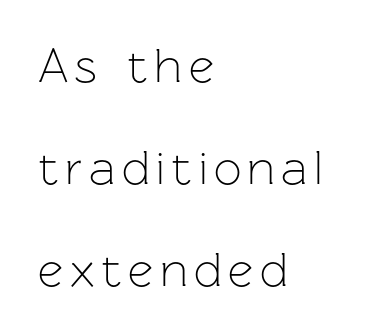
{"serif": "no", "italic": "no", "bold": "no", "weight": "light", "width": "normal", "stroke_contrast": "low", "x_height": "medium", "monospaced": "no", "underline": "no", "align": "left", "line_spacing": "loose", "line_spacing_ratio": 2.08, "glyph_px": 49}
